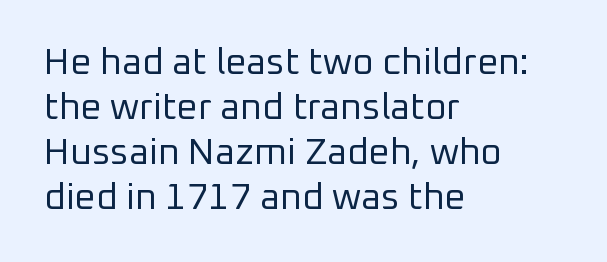
Q: Is the text bold? A: No.
Q: Is the text italic (slanted)? A: No, it is upright.
Q: Is the typeface a serif or a sans-serif typeface? A: Sans-serif.
Q: Is the text underlined? A: No.
Q: How is the paragraph aligned? A: Left-aligned.
Q: Is the spacing between letters normal or unusually wide? A: Normal.
Q: Width (condensed, normal, or wide)? A: Normal.
Q: Stroke contrast? A: Low.
Q: x-height? A: Medium.
Q: Monospaced? A: No.
